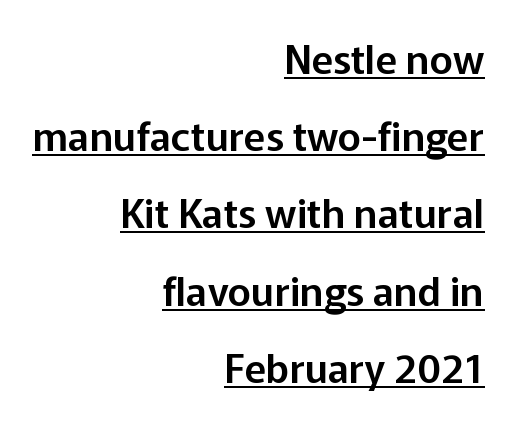
Q: Is the text italic (slanted)? A: No, it is upright.
Q: Is the typeface a serif or a sans-serif typeface? A: Sans-serif.
Q: Is the text underlined? A: Yes.
Q: How is the paragraph aligned? A: Right-aligned.
Q: Is the spacing between letters normal or unusually wide? A: Normal.
Q: Is the spacing between lines tight, normal or loose? A: Loose.
Q: Width (condensed, normal, or wide)? A: Normal.
Q: Stroke contrast? A: Low.
Q: x-height? A: Medium.
Q: Monospaced? A: No.
